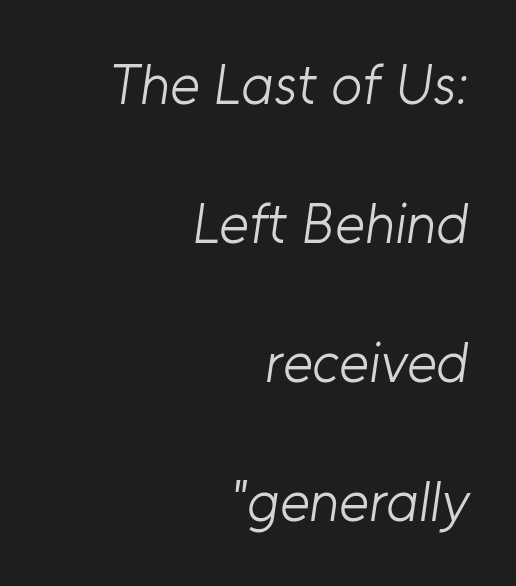
Vertically, the passage feels expansive, rows floating well apart. Descenders are the only things crossing below the line. This reads as an unemphasized weight, regular at the heaviest. Notice how the passage keeps a crisp vertical edge on the right only. Looks like regular typesetting: each glyph gets only the width it needs.
